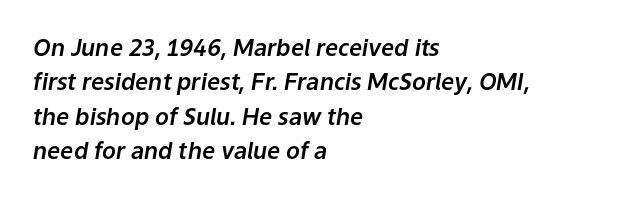
The image shows 23 px text type, italic (leaning right); set left-aligned, normal line spacing (1.5x), normal letter spacing, not underlined.
